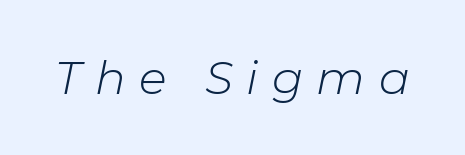
{"italic": "yes", "lean": "right", "slant_degrees": 11, "bold": "no", "weight": "light", "width": "normal", "stroke_contrast": "low", "x_height": "medium", "monospaced": "no", "underline": "no", "letter_spacing": "wide", "letter_spacing_em": 0.29, "glyph_px": 46}
